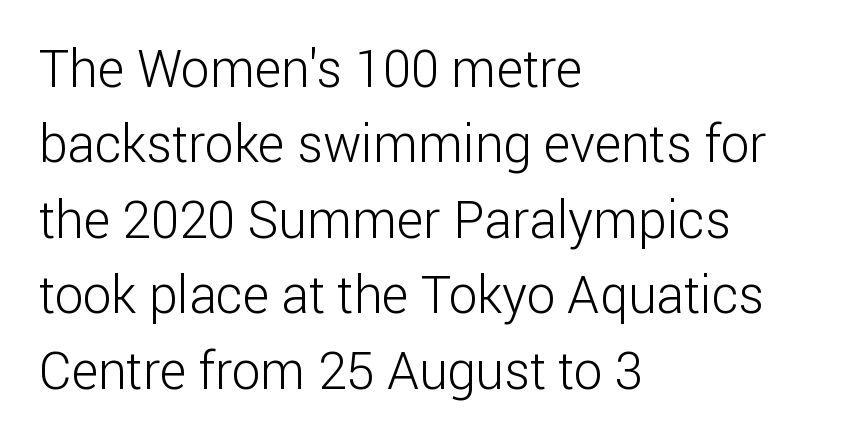
{"serif": "no", "italic": "no", "bold": "no", "weight": "light", "width": "normal", "stroke_contrast": "low", "x_height": "medium", "monospaced": "no", "underline": "no", "align": "left", "line_spacing": "normal", "line_spacing_ratio": 1.48, "letter_spacing": "normal", "letter_spacing_em": 0.0, "glyph_px": 51}
